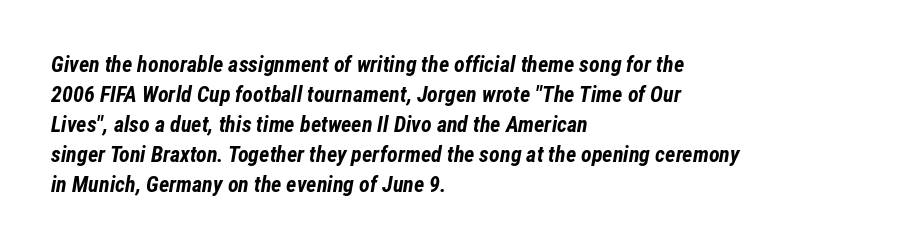
{"italic": "yes", "lean": "right", "slant_degrees": 12, "bold": "yes", "underline": "no", "align": "left", "line_spacing": "normal", "line_spacing_ratio": 1.36, "letter_spacing": "normal", "letter_spacing_em": 0.0, "glyph_px": 22}
